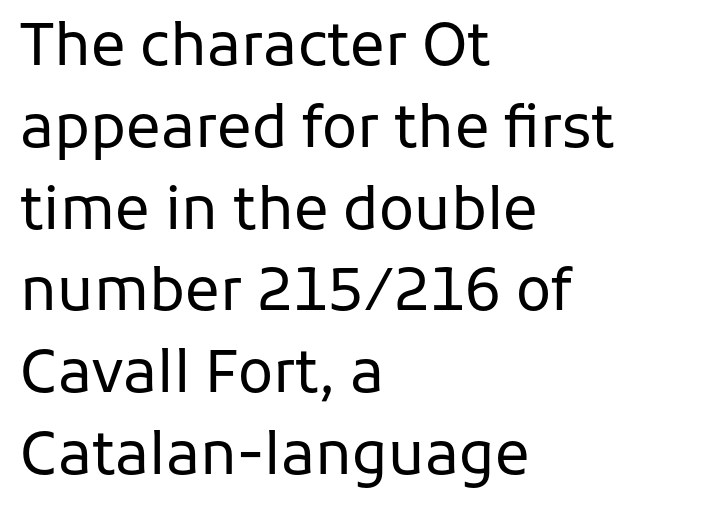
Only glyphs here, with clear space below each row. A typesetter would mark this as roman, not italic. The characters display no serif detailing; their extremities are plain. Counters stay open thanks to moderate or lighter strokes.
